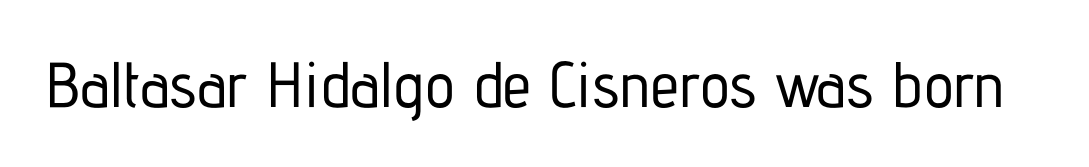
The baseline area is clear. Each word holds together tightly as a unit, with standard inter-letter gaps. Ordinary non-slanted type is in use. The font family rendered here belongs to the sans-serif group.
